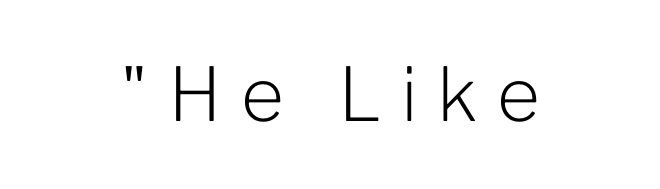
Is this a sans? Yes — the strokes have no serifs. The text block is weighted toward neither margin, spreading evenly from the middle. The weight would be labelled regular, book, light, or lighter still. The letterforms stand isolated, each surrounded by extra space. Note the varied advance widths — an 'i' is clearly narrower than an 'm'. Just letters on the line, the space beneath them empty.
